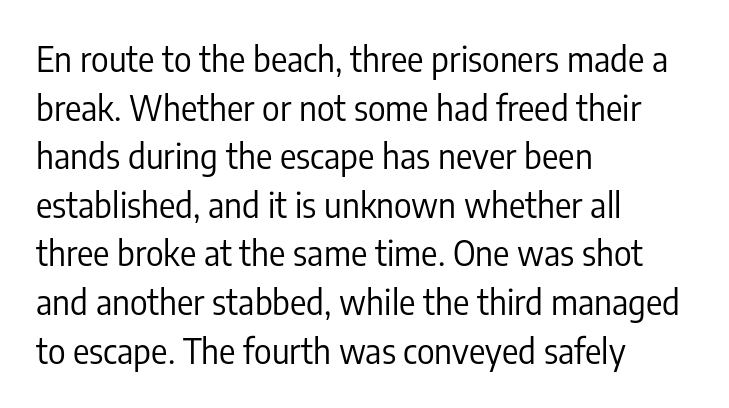
Q: Is the text bold? A: No.
Q: Is the text italic (slanted)? A: No, it is upright.
Q: Is the typeface a serif or a sans-serif typeface? A: Sans-serif.
Q: Is the text underlined? A: No.
Q: How is the paragraph aligned? A: Left-aligned.
Q: Is the spacing between letters normal or unusually wide? A: Normal.
Q: Is the spacing between lines tight, normal or loose? A: Normal.
Q: Width (condensed, normal, or wide)? A: Condensed.
Q: Stroke contrast? A: Low.
Q: x-height? A: Medium.
Q: Monospaced? A: No.
